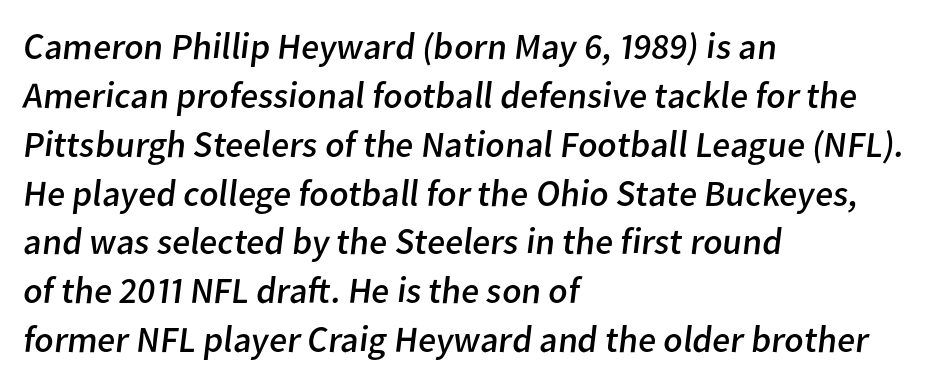
The image shows 37 px regular-weight sans-serif type; set left-aligned, normal line spacing (1.32x), normal letter spacing, not underlined; low stroke contrast and a medium x-height.
